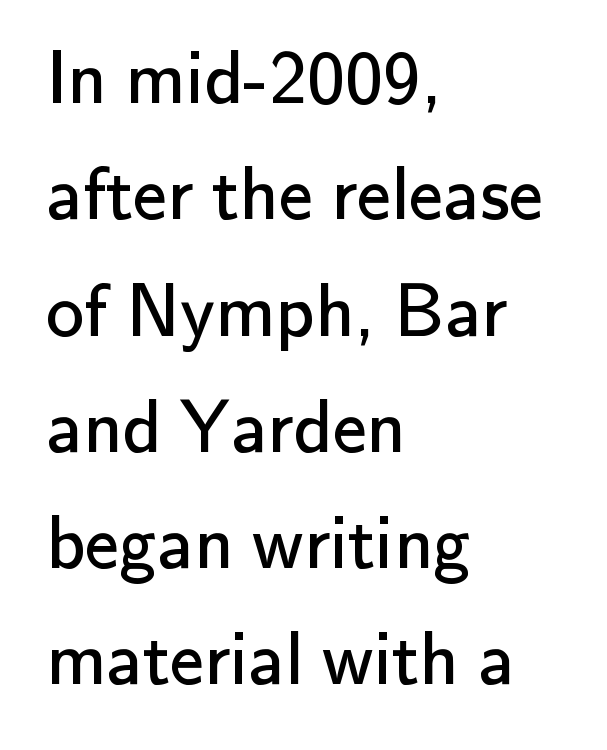
Q: Is the text bold? A: No.
Q: Is the text italic (slanted)? A: No, it is upright.
Q: Is the typeface a serif or a sans-serif typeface? A: Sans-serif.
Q: Is the text underlined? A: No.
Q: How is the paragraph aligned? A: Left-aligned.
Q: Is the spacing between letters normal or unusually wide? A: Normal.
Q: Is the spacing between lines tight, normal or loose? A: Normal.
Q: Width (condensed, normal, or wide)? A: Normal.
Q: Stroke contrast? A: Low.
Q: x-height? A: Small.
Q: Monospaced? A: No.
